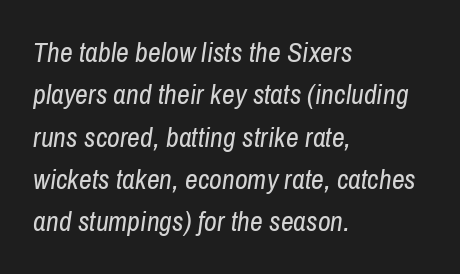
Q: Is the text bold? A: No.
Q: Is the text italic (slanted)? A: Yes, it leans right by about 8 degrees.
Q: Is the text underlined? A: No.
Q: How is the paragraph aligned? A: Left-aligned.
Q: Is the spacing between letters normal or unusually wide? A: Normal.
Q: Is the spacing between lines tight, normal or loose? A: Normal.
Q: Width (condensed, normal, or wide)? A: Condensed.
Q: Stroke contrast? A: Low.
Q: x-height? A: Medium.
Q: Monospaced? A: No.
